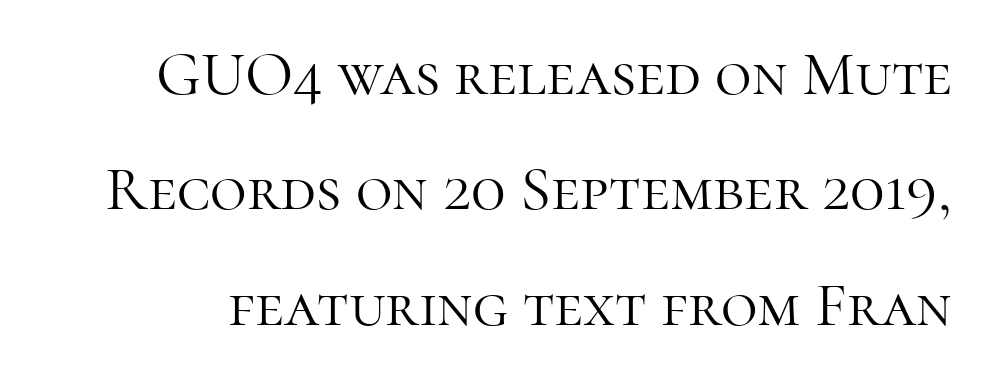
{"serif": "yes", "italic": "no", "bold": "no", "weight": "light", "width": "normal", "stroke_contrast": "high", "x_height": "medium", "monospaced": "no", "underline": "no", "line_spacing_ratio": 1.83, "letter_spacing": "normal", "letter_spacing_em": 0.0, "glyph_px": 63}
